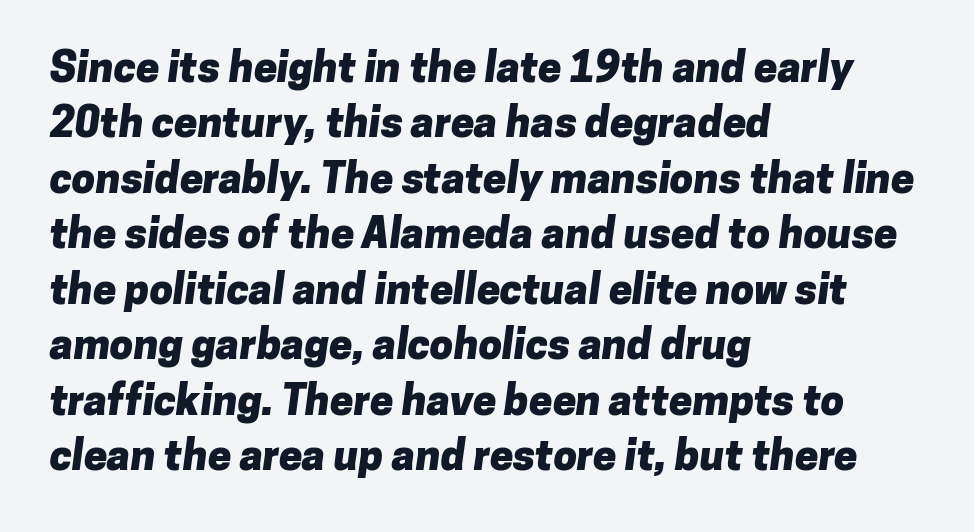
Observe the ordinary spacing: letters are neighbours, not strangers. The words here are not underlined. A full-strength bold gives these letters their thick strokes. Does the type have serifs? No, each stem ends abruptly. The paragraph shown leans on its left margin.
